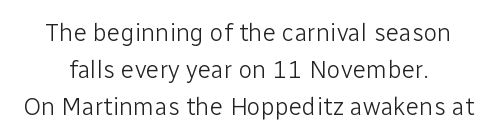
Q: Is the text bold? A: No.
Q: Is the text italic (slanted)? A: No, it is upright.
Q: Is the text underlined? A: No.
Q: How is the paragraph aligned? A: Centered.
Q: Is the spacing between letters normal or unusually wide? A: Normal.
Q: Is the spacing between lines tight, normal or loose? A: Normal.
